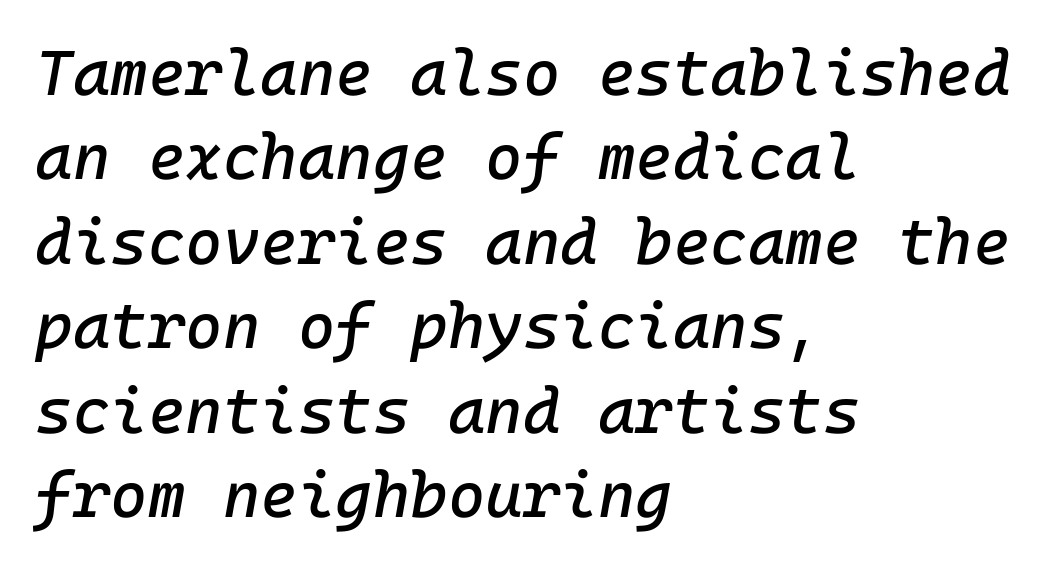
Just letters on the line, the space beneath them empty. Rows of type keep a routine distance in the vertical direction. This is oblique type, the kind used for emphasis or titles. Where is the straight margin? On the left. Between one letter and the next there's only the usual sliver of space.
